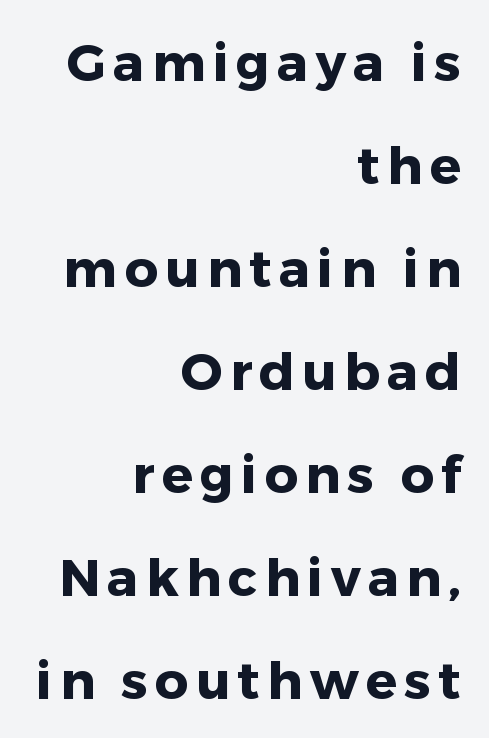
{"serif": "no", "italic": "no", "bold": "yes", "weight": "heavy", "width": "normal", "stroke_contrast": "low", "x_height": "medium", "monospaced": "no", "underline": "no", "align": "right", "line_spacing": "loose", "line_spacing_ratio": 1.98, "glyph_px": 52}
